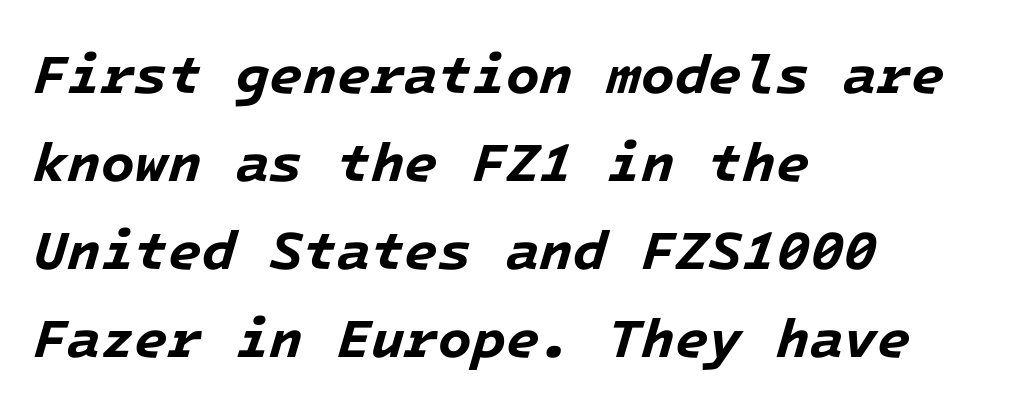
The image shows 55 px bold type, italic (leaning right), monospaced; set left-aligned, normal line spacing (1.6x), normal letter spacing, not underlined; low stroke contrast and a medium x-height.
